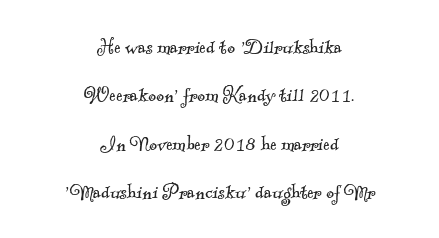
{"bold": "no", "underline": "no", "align": "center", "line_spacing": "loose", "line_spacing_ratio": 2.02, "letter_spacing": "normal", "letter_spacing_em": 0.0, "glyph_px": 24}
